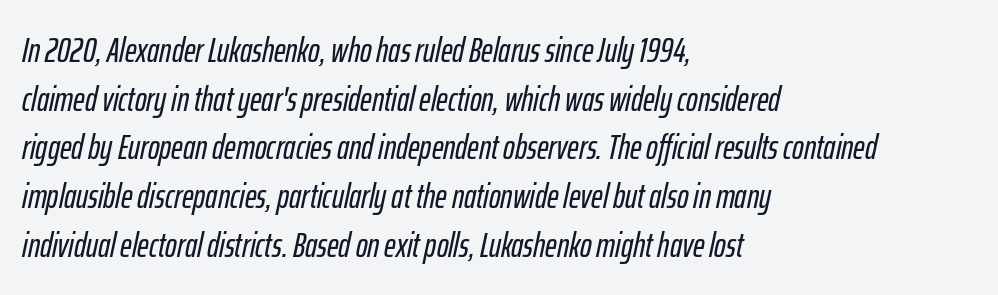
Q: Is the text italic (slanted)? A: Yes, it leans right by about 12 degrees.
Q: Is the text underlined? A: No.
Q: How is the paragraph aligned? A: Left-aligned.
Q: Is the spacing between letters normal or unusually wide? A: Normal.
Q: Is the spacing between lines tight, normal or loose? A: Normal.
Q: Width (condensed, normal, or wide)? A: Condensed.
Q: Stroke contrast? A: Low.
Q: x-height? A: Medium.
Q: Monospaced? A: No.
